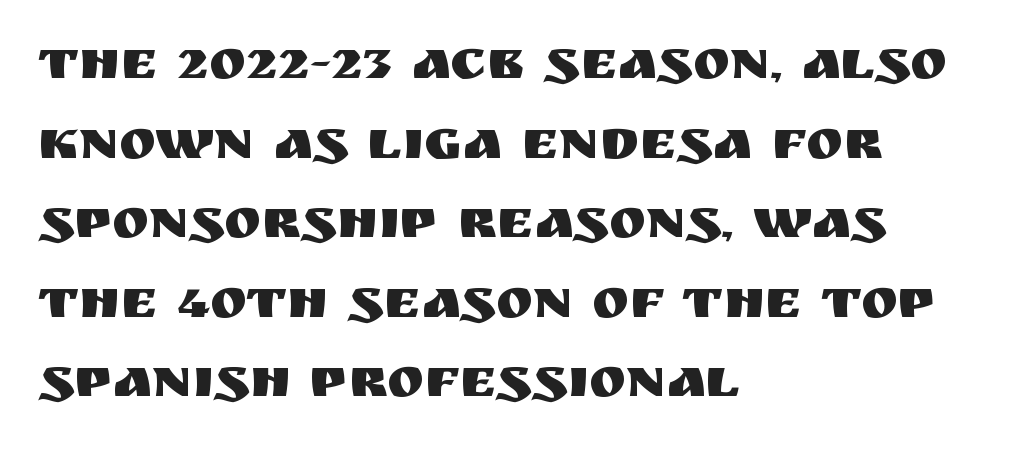
The image shows 56 px sans-serif type, upright; set left-aligned, normal line spacing (1.42x), normal letter spacing, not underlined; medium stroke contrast and a large x-height.
